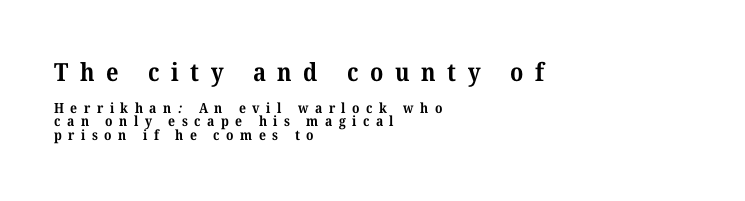
Q: Is the text bold? A: Yes.
Q: Is the text underlined? A: No.
Q: How is the paragraph aligned? A: Left-aligned.
Q: Is the spacing between letters normal or unusually wide? A: Unusually wide.
Q: Is the spacing between lines tight, normal or loose? A: Tight.
Q: Which block of text is set in a larger size, the first (top) or the second (bottom)? A: The first (top) one.
